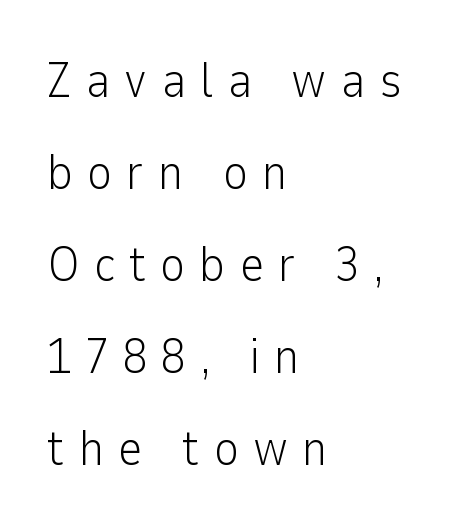
{"serif": "no", "italic": "no", "bold": "no", "weight": "light", "width": "normal", "stroke_contrast": "low", "x_height": "medium", "monospaced": "no", "underline": "no", "align": "left", "line_spacing_ratio": 1.88, "letter_spacing": "wide", "letter_spacing_em": 0.28, "glyph_px": 49}
